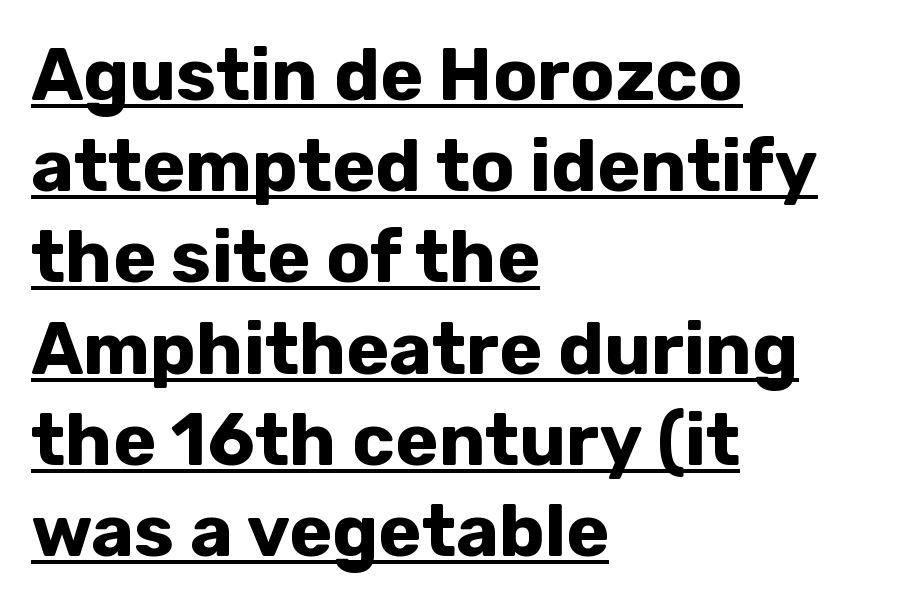
{"serif": "no", "italic": "no", "bold": "yes", "weight": "bold", "width": "normal", "stroke_contrast": "low", "x_height": "medium", "monospaced": "no", "underline": "yes", "align": "left", "line_spacing": "normal", "line_spacing_ratio": 1.25, "letter_spacing": "normal", "letter_spacing_em": 0.0, "glyph_px": 73}
